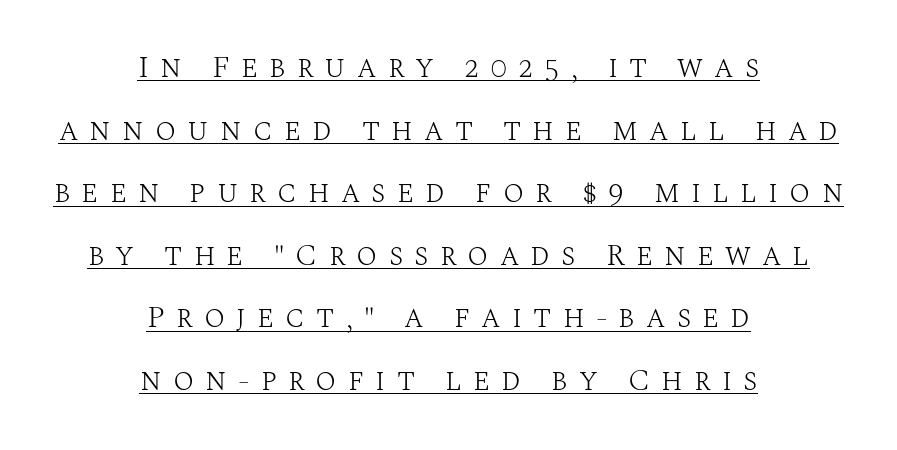
The image shows 31 px light serif type, upright; set centered, loose line spacing (2.02x), unusually wide letter spacing (+0.36 em), underlined; medium stroke contrast and a large x-height.
